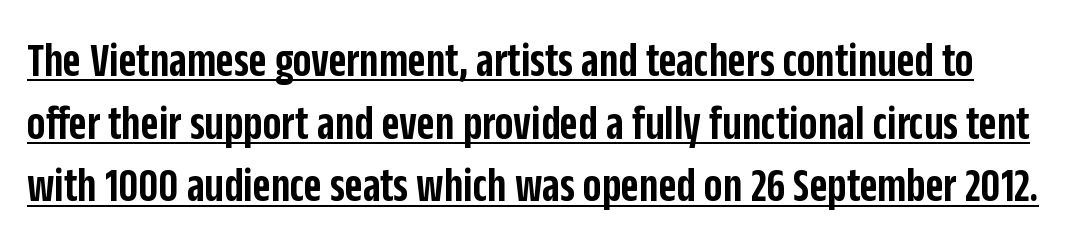
The image shows 49 px semibold, condensed sans-serif type, upright; set normal line spacing (1.28x), normal letter spacing, underlined; low stroke contrast and a large x-height.
